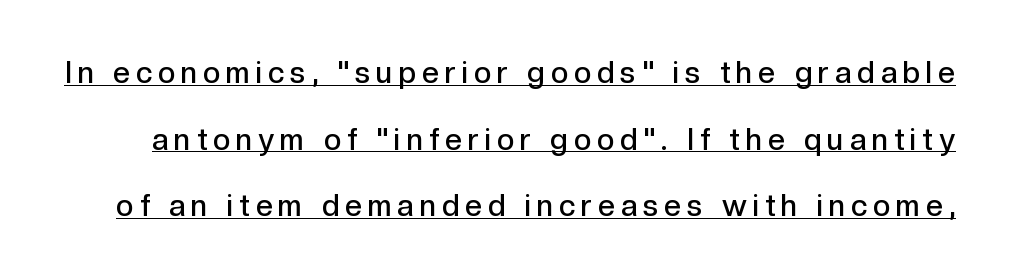
The image shows 30 px semibold sans-serif type, upright; set loose line spacing (2.22x), unusually wide letter spacing (+0.2 em), underlined; a medium x-height.
